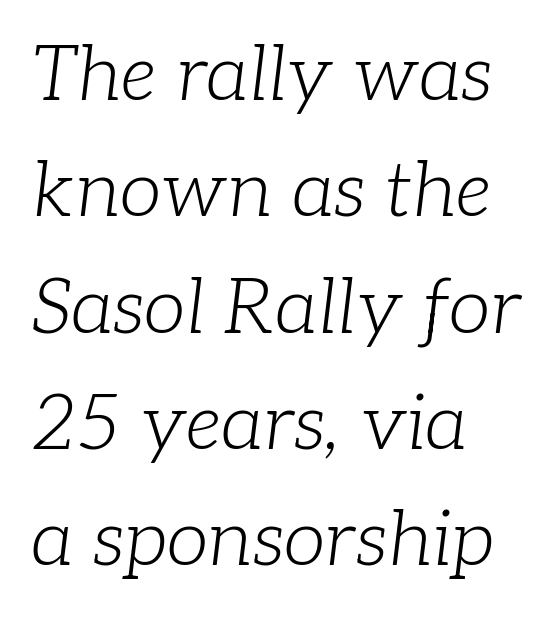
The image shows 76 px light serif type, italic (leaning right); set left-aligned, normal line spacing (1.53x), normal letter spacing, not underlined; low stroke contrast and a medium x-height.
